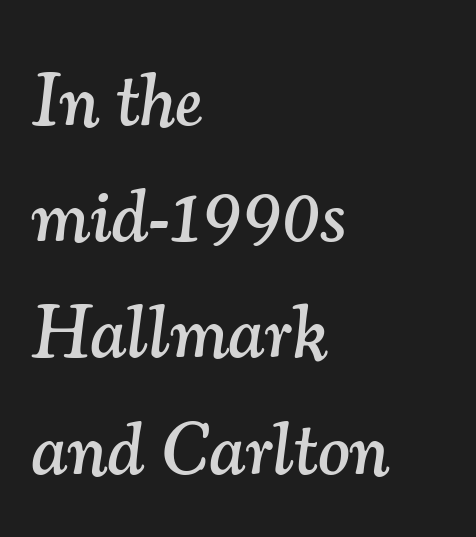
Q: Is the text italic (slanted)? A: Yes, it leans right by about 7 degrees.
Q: Is the typeface a serif or a sans-serif typeface? A: Serif.
Q: Is the text underlined? A: No.
Q: How is the paragraph aligned? A: Left-aligned.
Q: Is the spacing between letters normal or unusually wide? A: Normal.
Q: Is the spacing between lines tight, normal or loose? A: Normal.
Q: Width (condensed, normal, or wide)? A: Normal.
Q: Stroke contrast? A: Medium.
Q: x-height? A: Small.
Q: Monospaced? A: No.
